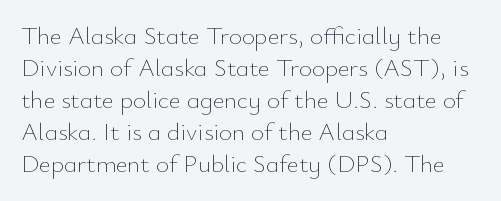
Q: Is the text bold? A: No.
Q: Is the text italic (slanted)? A: No, it is upright.
Q: Is the text underlined? A: No.
Q: How is the paragraph aligned? A: Left-aligned.
Q: Is the spacing between letters normal or unusually wide? A: Normal.
Q: Is the spacing between lines tight, normal or loose? A: Normal.
